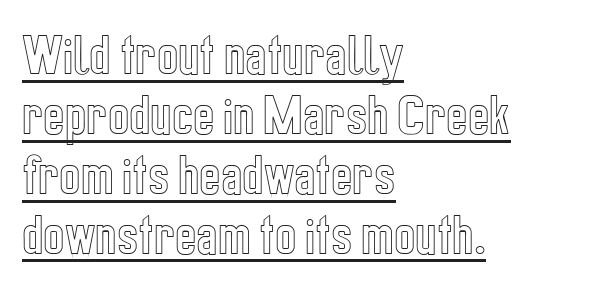
Q: Is the text italic (slanted)? A: No, it is upright.
Q: Is the text underlined? A: Yes.
Q: How is the paragraph aligned? A: Left-aligned.
Q: Is the spacing between letters normal or unusually wide? A: Normal.
Q: Is the spacing between lines tight, normal or loose? A: Normal.
Q: Width (condensed, normal, or wide)? A: Condensed.
Q: x-height? A: Medium.
Q: Monospaced? A: No.
